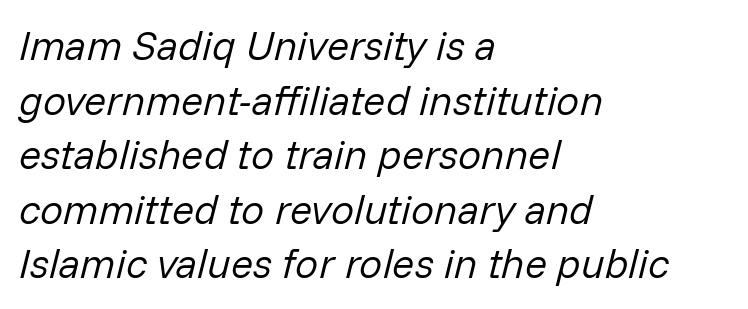
Q: Is the text bold? A: No.
Q: Is the text italic (slanted)? A: Yes, it leans right by about 14 degrees.
Q: Is the text underlined? A: No.
Q: How is the paragraph aligned? A: Left-aligned.
Q: Is the spacing between letters normal or unusually wide? A: Normal.
Q: Is the spacing between lines tight, normal or loose? A: Normal.
Q: Width (condensed, normal, or wide)? A: Normal.
Q: Stroke contrast? A: Low.
Q: x-height? A: Medium.
Q: Monospaced? A: No.
